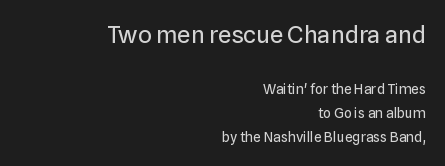
Q: Is the text bold? A: No.
Q: Is the text italic (slanted)? A: No, it is upright.
Q: Is the text underlined? A: No.
Q: How is the paragraph aligned? A: Right-aligned.
Q: Is the spacing between letters normal or unusually wide? A: Normal.
Q: Which block of text is set in a larger size, the first (top) or the second (bottom)? A: The first (top) one.
